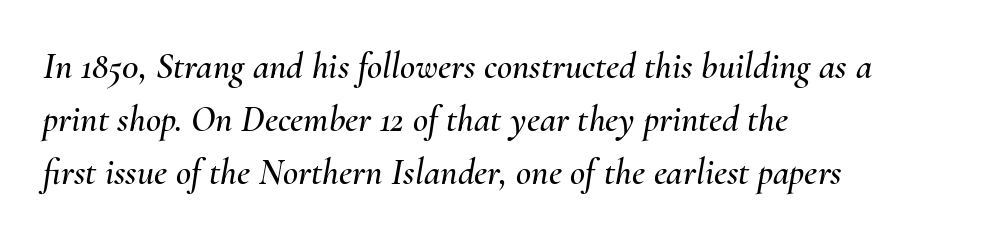
The image shows 37 px text type, italic (leaning right); set left-aligned, normal line spacing (1.43x), normal letter spacing, not underlined; medium stroke contrast and a small x-height.
